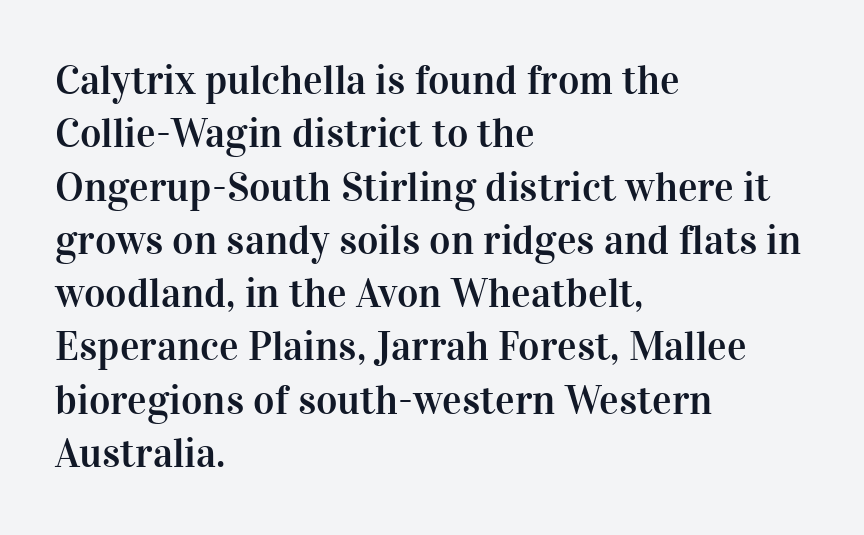
The image shows 41 px serif type, upright; set left-aligned, normal line spacing (1.3x), normal letter spacing, not underlined; high stroke contrast and a medium x-height.
